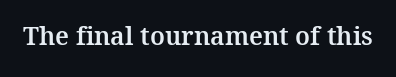
The image shows 25 px text type, upright; set normal letter spacing, not underlined.
